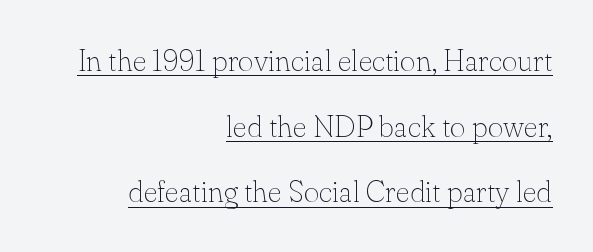
{"serif": "yes", "italic": "no", "bold": "no", "weight": "thin", "width": "normal", "stroke_contrast": "low", "x_height": "small", "monospaced": "no", "underline": "yes", "align": "right", "line_spacing": "loose", "line_spacing_ratio": 2.19, "letter_spacing": "normal", "letter_spacing_em": 0.0, "glyph_px": 30}
